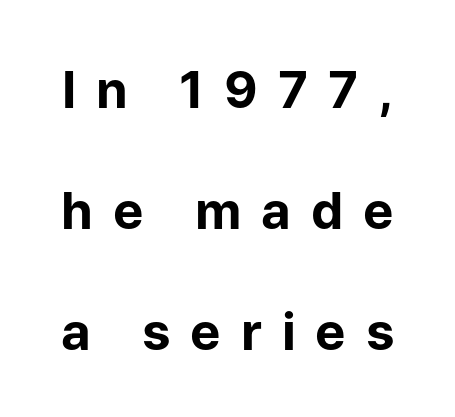
The image shows 51 px bold sans-serif type, upright; set loose line spacing (2.37x), unusually wide letter spacing (+0.39 em), not underlined; low stroke contrast and a medium x-height.
